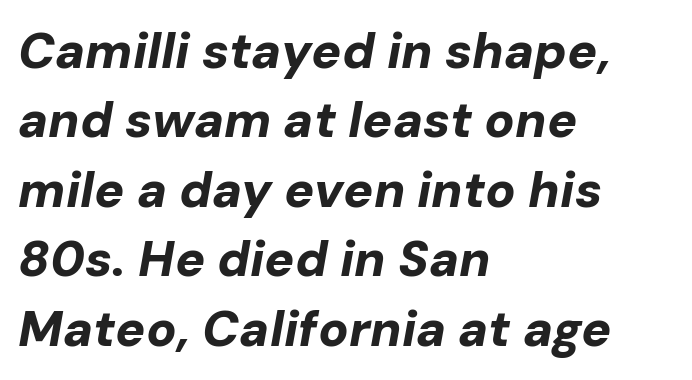
Line starts are locked; line ends wander. The characters look thick and weighty, a clear bold. The glyphs look as if they've been sheared to an angle. Observe the ordinary spacing: letters are neighbours, not strangers. Beneath every word, the page is bare.
